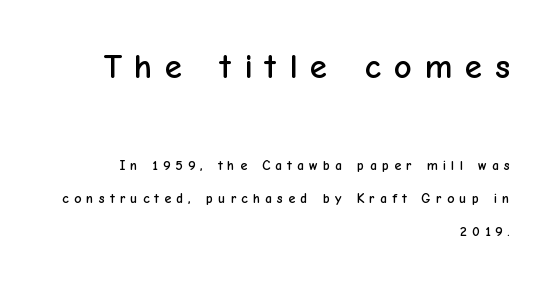
The image shows 35 px sans-serif type, upright; set right-aligned, loose line spacing (2.37x), unusually wide letter spacing (+0.36 em), not underlined; the first (top) block is 2.5x larger; low stroke contrast and a medium x-height.
